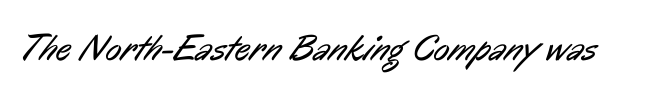
Stroke terminals: plain, sans-serif. The letters sit at their default tracking, neither squeezed nor spread. A typesetter would call this proportional, since set widths differ per character. These glyphs show unthickened strokes, regular width or finer. Descender tails drop into unmarked territory.
